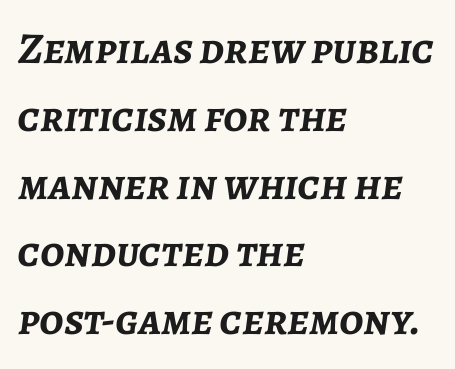
Characters follow at the spacing the type designer built in. The glyphs have the mass of a bold cut. Slant detected: the letters are inclined. The baseline area is clear. Is the block centered? No — it sits flush against the left margin. Whoever set this chose a conventional vertical rhythm.
